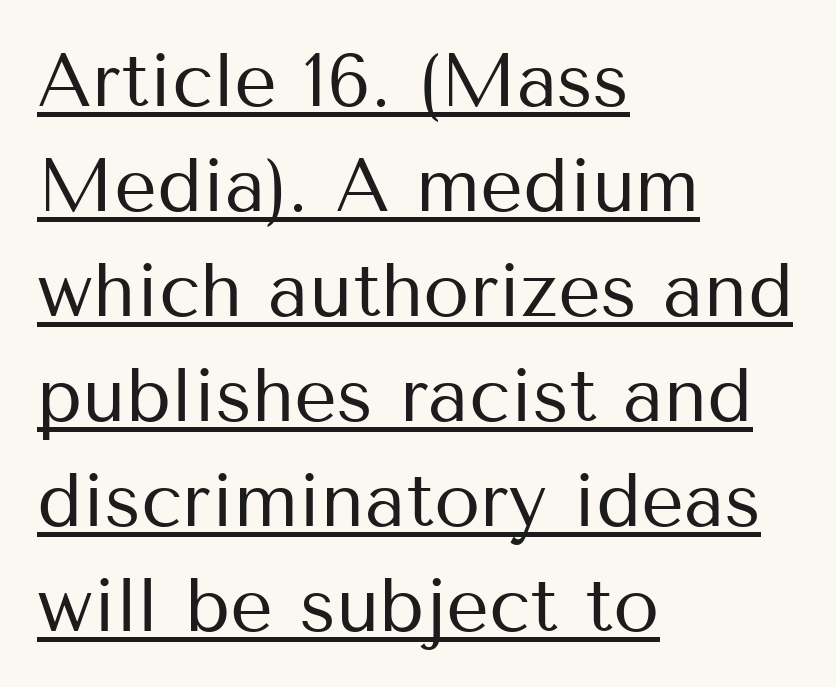
Each stroke keeps to a modest, everyday thickness or less. When letters stand straight like this, we call the style roman or upright. Does the leading feel generous? No, just average. Each letter's strokes conclude bluntly, with no projecting serifs. Caption: multi-line text, flush left, ragged right. The passage shown is underscored from start to finish.
